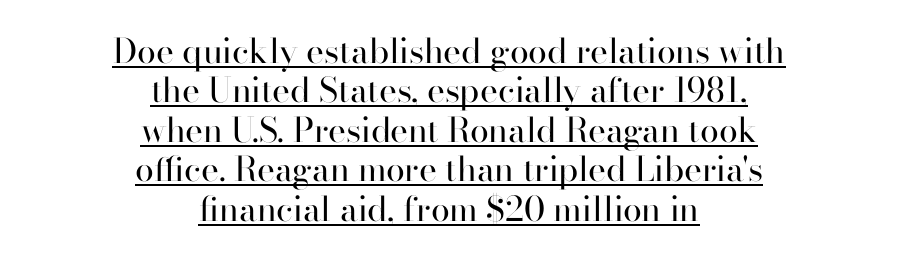
A typesetter would label this face a serif. The type is set solid horizontally, with unmodified tracking. These characters rest on top of a visible drawn line. Casual observation: everything's sitting right in the middle. This is roman type, the default non-slanted kind.
